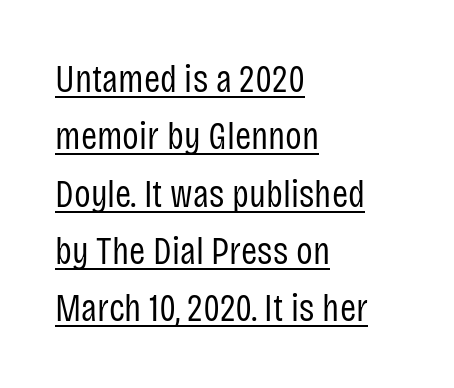
Q: Is the text bold? A: No.
Q: Is the text italic (slanted)? A: No, it is upright.
Q: Is the typeface a serif or a sans-serif typeface? A: Sans-serif.
Q: Is the text underlined? A: Yes.
Q: How is the paragraph aligned? A: Left-aligned.
Q: Is the spacing between letters normal or unusually wide? A: Normal.
Q: Is the spacing between lines tight, normal or loose? A: Normal.
Q: Width (condensed, normal, or wide)? A: Condensed.
Q: Stroke contrast? A: Low.
Q: x-height? A: Large.
Q: Monospaced? A: No.
